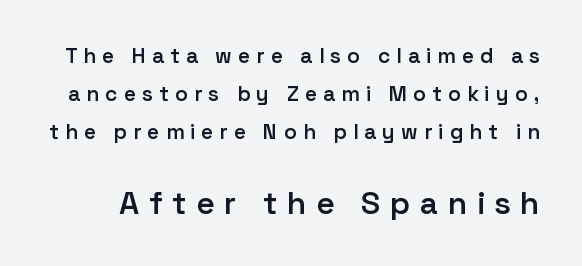
{"serif": "no", "italic": "no", "bold": "semi", "weight": "semibold", "width": "normal", "stroke_contrast": "low", "x_height": "medium", "monospaced": "no", "underline": "no", "line_spacing_ratio": 1.81, "letter_spacing": "wide", "letter_spacing_em": 0.29, "larger_block": "second", "size_ratio": 1.52, "glyph_px": 32}
